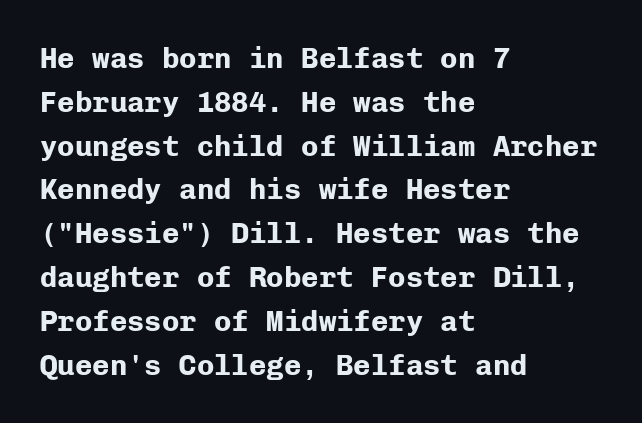
Q: Is the text bold? A: Yes.
Q: Is the text italic (slanted)? A: No, it is upright.
Q: Is the typeface a serif or a sans-serif typeface? A: Sans-serif.
Q: Is the text underlined? A: No.
Q: How is the paragraph aligned? A: Left-aligned.
Q: Is the spacing between letters normal or unusually wide? A: Normal.
Q: Is the spacing between lines tight, normal or loose? A: Normal.
Q: Width (condensed, normal, or wide)? A: Normal.
Q: Stroke contrast? A: Low.
Q: x-height? A: Medium.
Q: Monospaced? A: Yes.
